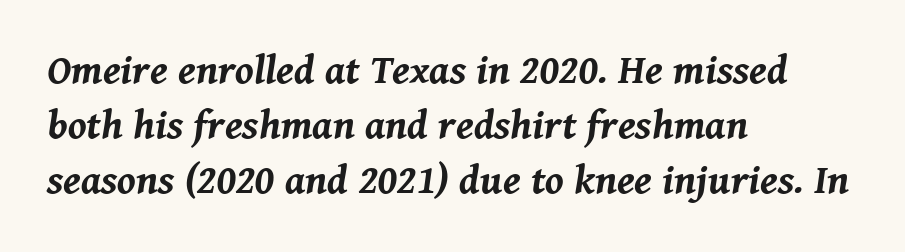
Note the varied advance widths — an 'i' is clearly narrower than an 'm'. Each line starts at the same left margin while the right side varies. Plain, unruled lines of type. Would a proofreader flag this as italicized? Yes. Leading matches the norm, producing a regular column.
